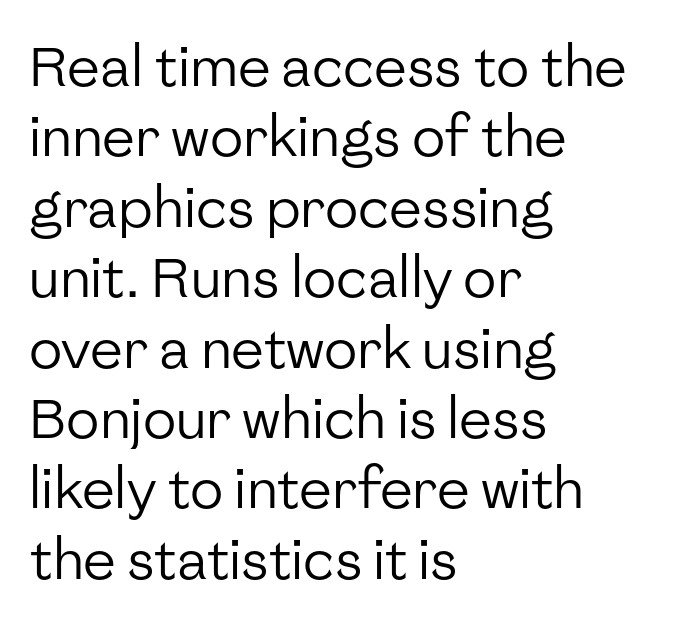
The words here are not underlined. Rendered with straight, roman letterforms. No heavy texture on the line: the type isn't bold. The rendering keeps characters at their native spacing.
